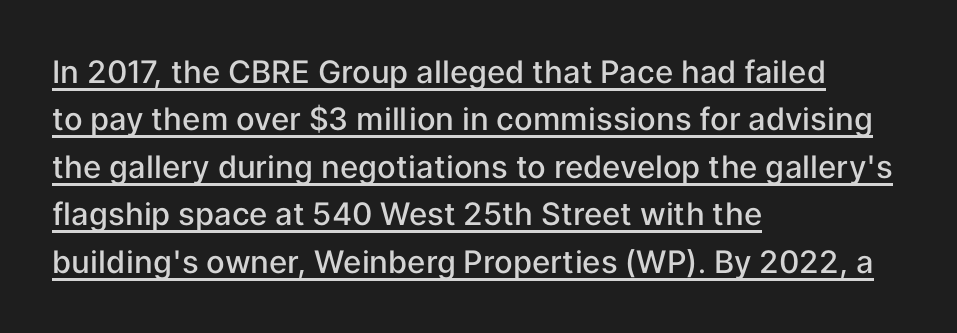
The image shows 31 px semibold sans-serif type, upright; set left-aligned, normal line spacing (1.53x), normal letter spacing, underlined; low stroke contrast and a medium x-height.
